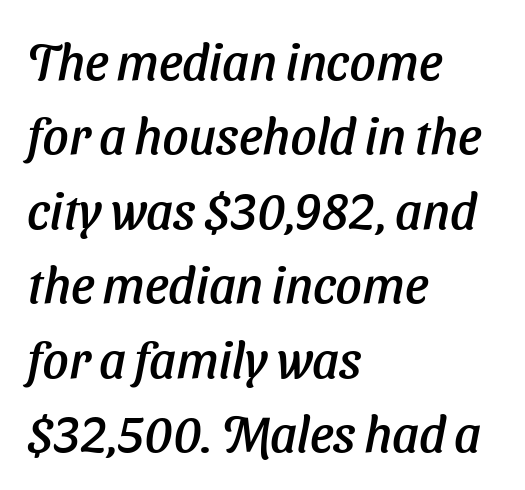
{"width": "normal", "stroke_contrast": "low", "x_height": "medium", "monospaced": "no", "underline": "no", "align": "left", "line_spacing": "normal", "line_spacing_ratio": 1.46, "letter_spacing": "normal", "letter_spacing_em": 0.0, "glyph_px": 51}
